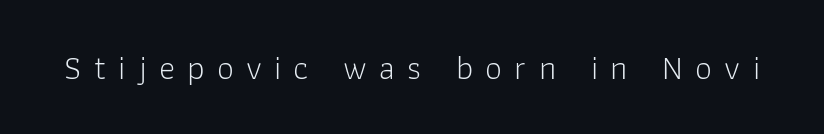
The image shows 34 px light sans-serif type, upright; set unusually wide letter spacing (+0.36 em), not underlined; low stroke contrast and a medium x-height.
